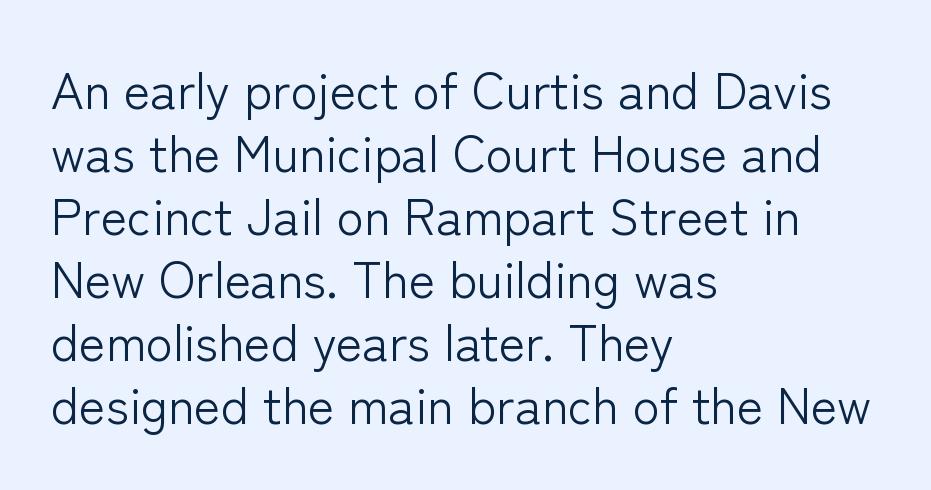
The image shows 50 px light sans-serif type, upright; set left-aligned, normal line spacing (1.26x), normal letter spacing, not underlined; low stroke contrast and a medium x-height.
